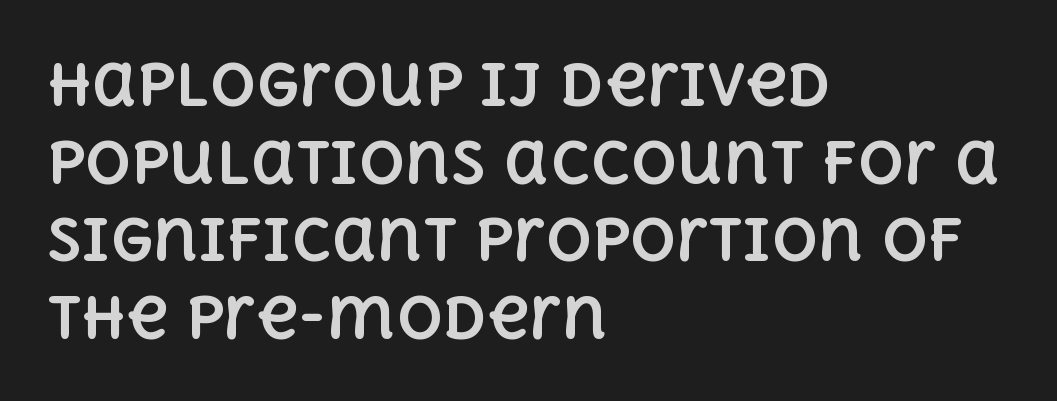
{"italic": "no", "bold": "yes", "weight": "bold", "width": "normal", "x_height": "large", "monospaced": "no", "underline": "no", "align": "left", "line_spacing": "normal", "line_spacing_ratio": 1.36, "letter_spacing": "normal", "letter_spacing_em": 0.0, "glyph_px": 57}
